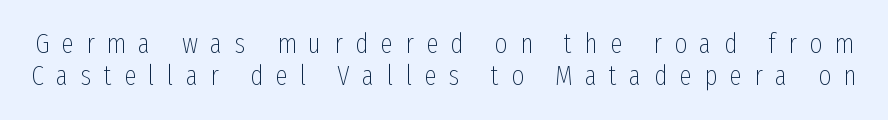
Q: Is the text bold? A: No.
Q: Is the text italic (slanted)? A: No, it is upright.
Q: Is the typeface a serif or a sans-serif typeface? A: Sans-serif.
Q: Is the text underlined? A: No.
Q: Is the spacing between letters normal or unusually wide? A: Unusually wide.
Q: Is the spacing between lines tight, normal or loose? A: Tight.
Q: Width (condensed, normal, or wide)? A: Condensed.
Q: Stroke contrast? A: Low.
Q: x-height? A: Medium.
Q: Monospaced? A: No.
